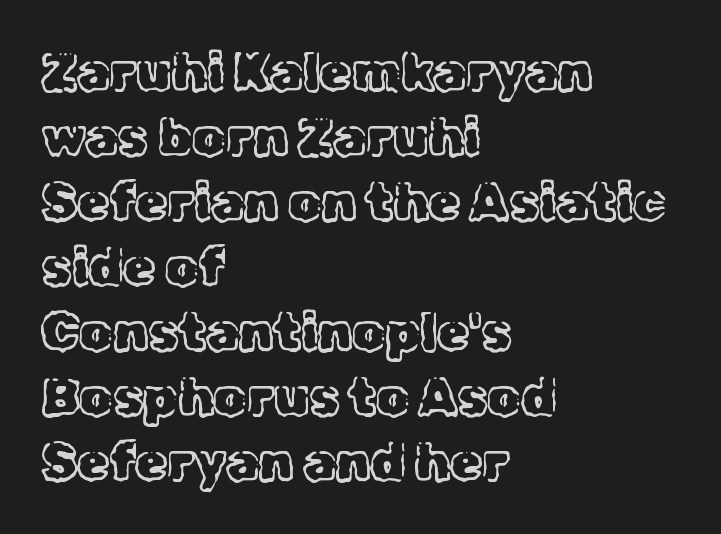
The image shows 52 px light serif type, upright; set left-aligned, normal line spacing (1.25x), normal letter spacing, not underlined; a medium x-height.
